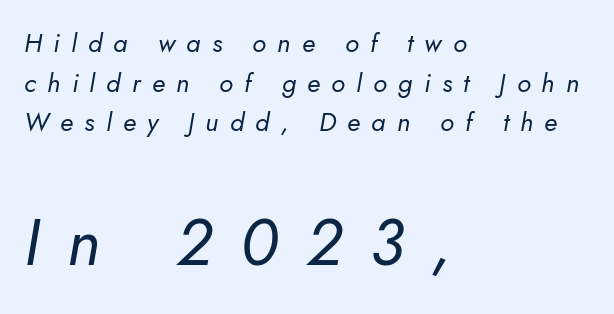
{"italic": "yes", "lean": "right", "slant_degrees": 5, "bold": "no", "weight": "regular", "width": "normal", "stroke_contrast": "low", "x_height": "small", "monospaced": "no", "underline": "no", "align": "left", "line_spacing": "normal", "line_spacing_ratio": 1.52, "letter_spacing": "wide", "letter_spacing_em": 0.43, "larger_block": "second", "size_ratio": 2.5, "glyph_px": 65}
